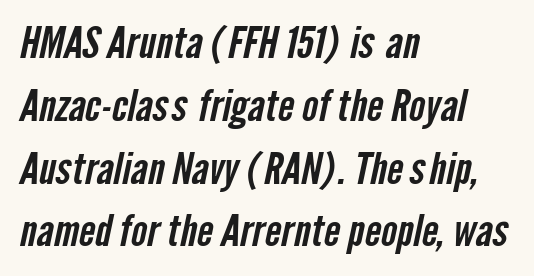
Spacing verdict: proportional, widths tailored to each character. These lines stack with their left ends in a neat column. In terms of leading, this rendering sits right in the middle. Bare-footed words on every line.
